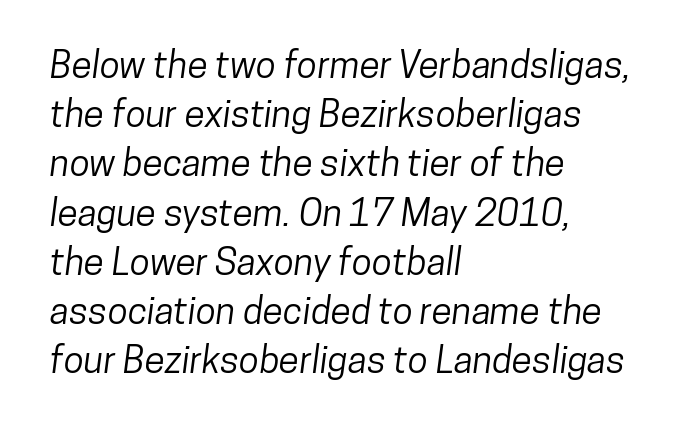
Q: Is the typeface a serif or a sans-serif typeface? A: Sans-serif.
Q: Is the text underlined? A: No.
Q: How is the paragraph aligned? A: Left-aligned.
Q: Is the spacing between letters normal or unusually wide? A: Normal.
Q: Is the spacing between lines tight, normal or loose? A: Normal.
Q: Width (condensed, normal, or wide)? A: Condensed.
Q: Stroke contrast? A: Low.
Q: x-height? A: Medium.
Q: Monospaced? A: No.
